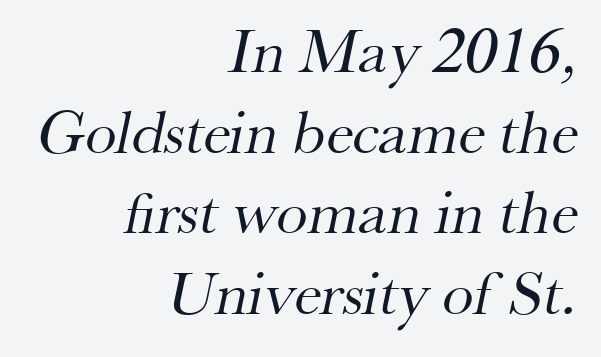
Q: Is the text bold? A: No.
Q: Is the typeface a serif or a sans-serif typeface? A: Serif.
Q: Is the text underlined? A: No.
Q: How is the paragraph aligned? A: Right-aligned.
Q: Is the spacing between letters normal or unusually wide? A: Normal.
Q: Is the spacing between lines tight, normal or loose? A: Normal.
Q: Width (condensed, normal, or wide)? A: Normal.
Q: Stroke contrast? A: Medium.
Q: x-height? A: Small.
Q: Monospaced? A: No.
